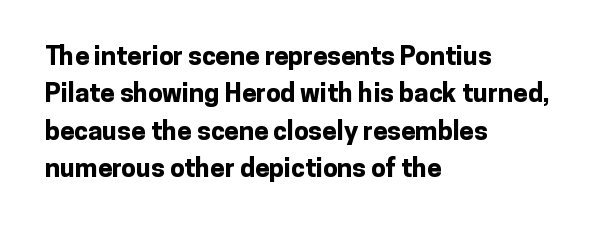
{"italic": "no", "bold": "yes", "underline": "no", "align": "left", "line_spacing": "normal", "line_spacing_ratio": 1.44, "letter_spacing": "normal", "letter_spacing_em": 0.0, "glyph_px": 26}
